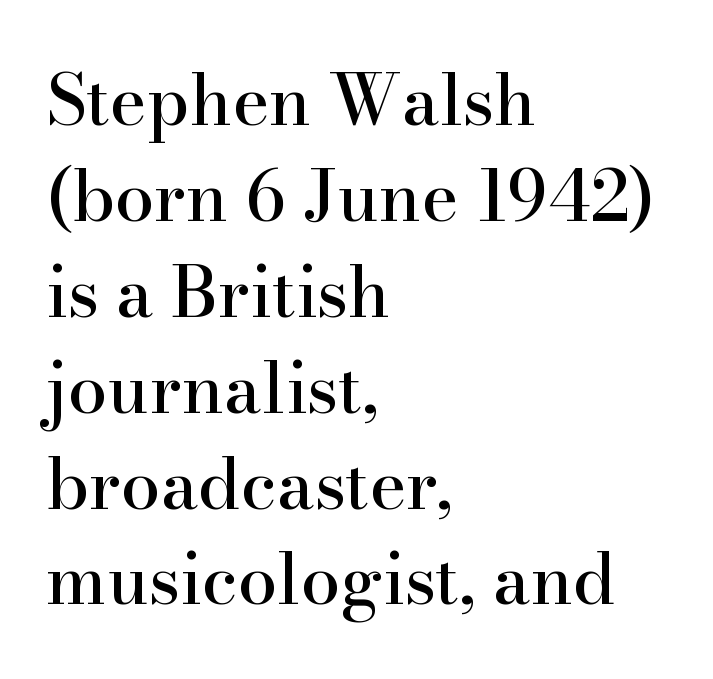
The image shows 70 px serif type, upright; set left-aligned, normal line spacing (1.37x), normal letter spacing, not underlined; high stroke contrast and a small x-height.
